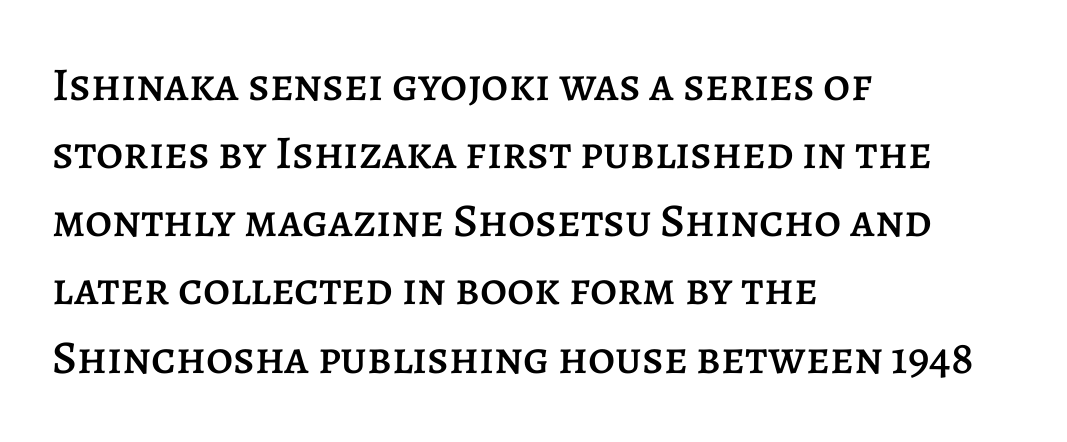
The image shows 47 px text type, upright; set left-aligned, normal line spacing (1.45x), normal letter spacing, not underlined; low stroke contrast and a large x-height.
